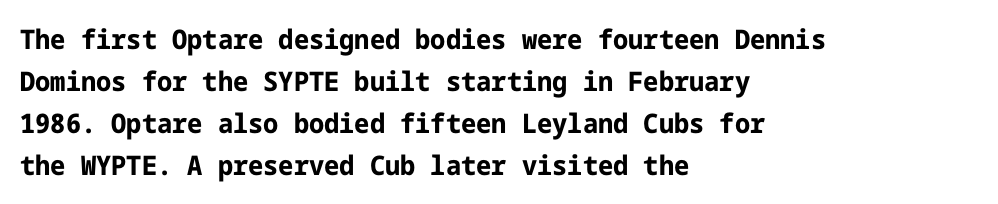
The image shows 27 px bold type, upright; set left-aligned, normal line spacing (1.56x), normal letter spacing, not underlined.
